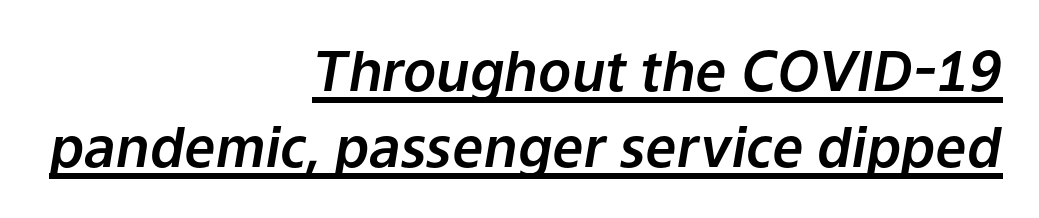
The image shows 55 px text type, italic (leaning right); set right-aligned, normal line spacing (1.38x), normal letter spacing, underlined; low stroke contrast and a medium x-height.
